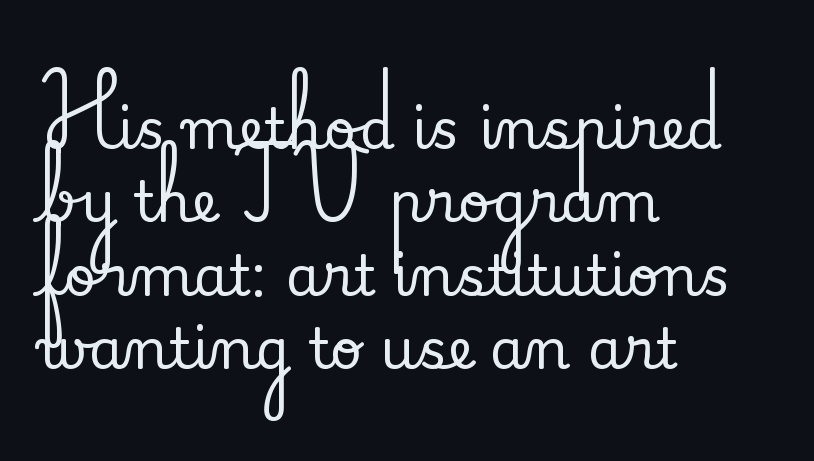
The image shows 56 px serif type, upright; set left-aligned, normal line spacing (1.31x), normal letter spacing, not underlined; medium stroke contrast and a small x-height.
